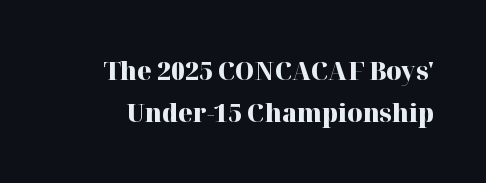
The image shows 26 px bold type, upright; set normal line spacing (1.63x), normal letter spacing, not underlined.
